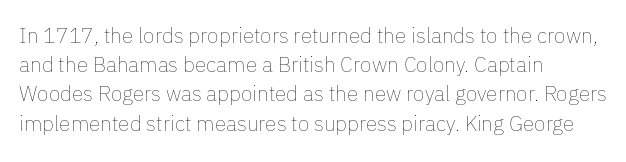
Tracking here is standard; glyphs follow each other at the usual distance. Heft: none added — not bold. These lines are set flush left with a ragged right edge. The letters stand straight up with perfectly vertical stems. Has an underline been added? It has not.
